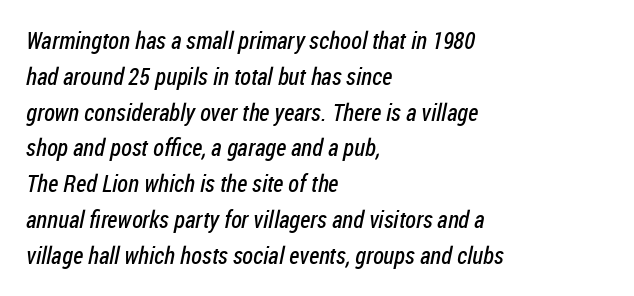
{"bold": "no", "underline": "no", "align": "left", "line_spacing": "normal", "line_spacing_ratio": 1.49, "letter_spacing": "normal", "letter_spacing_em": 0.0, "glyph_px": 24}
